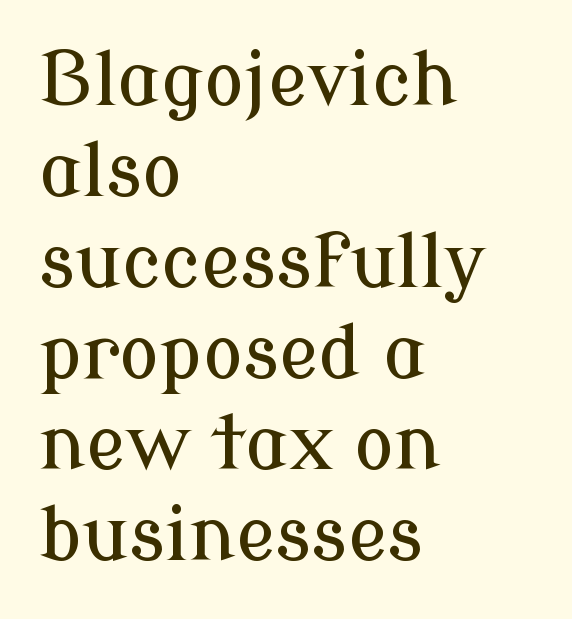
{"serif": "yes", "italic": "no", "width": "normal", "stroke_contrast": "low", "x_height": "medium", "monospaced": "no", "underline": "no", "align": "left", "line_spacing_ratio": 1.23, "letter_spacing": "normal", "letter_spacing_em": 0.0, "glyph_px": 74}
